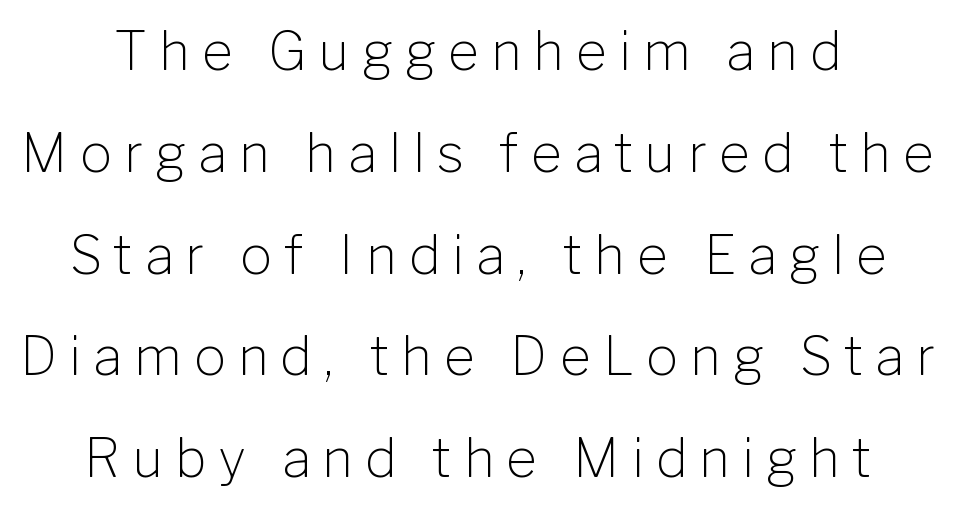
The image shows 53 px light sans-serif type, upright; set loose line spacing (1.92x), unusually wide letter spacing (+0.23 em), not underlined; low stroke contrast and a medium x-height.
